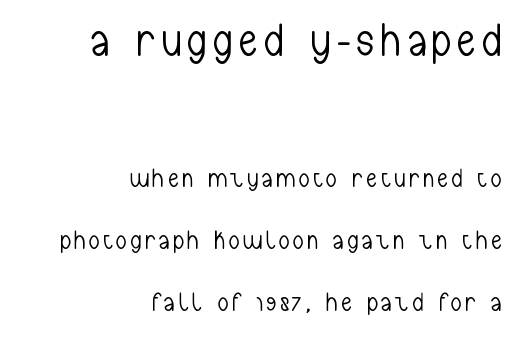
Q: Is the text bold? A: No.
Q: Is the text italic (slanted)? A: No, it is upright.
Q: Is the typeface a serif or a sans-serif typeface? A: Sans-serif.
Q: Is the text underlined? A: No.
Q: How is the paragraph aligned? A: Right-aligned.
Q: Is the spacing between lines tight, normal or loose? A: Loose.
Q: Which block of text is set in a larger size, the first (top) or the second (bottom)? A: The first (top) one.
Q: Width (condensed, normal, or wide)? A: Condensed.
Q: Stroke contrast? A: Low.
Q: x-height? A: Medium.
Q: Monospaced? A: No.
